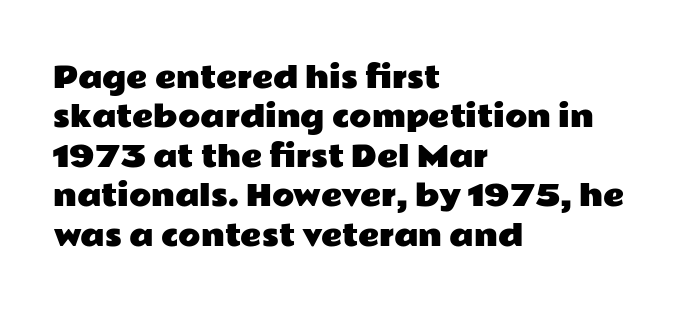
The image shows 29 px wide sans-serif type, upright; set left-aligned, normal line spacing (1.36x), normal letter spacing, not underlined; low stroke contrast and a medium x-height.
